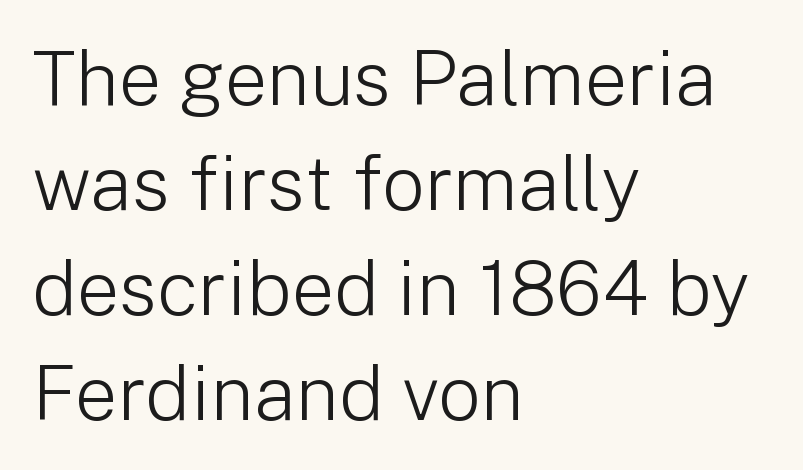
When letters stand straight like this, we call the style roman or upright. Descenders hang freely into open space. Baseline-to-baseline distance is the conventional proportion of letter height. Reading down the block, your eye returns to a fixed left position each line. The face looks like a standard text weight, possibly lighter.
